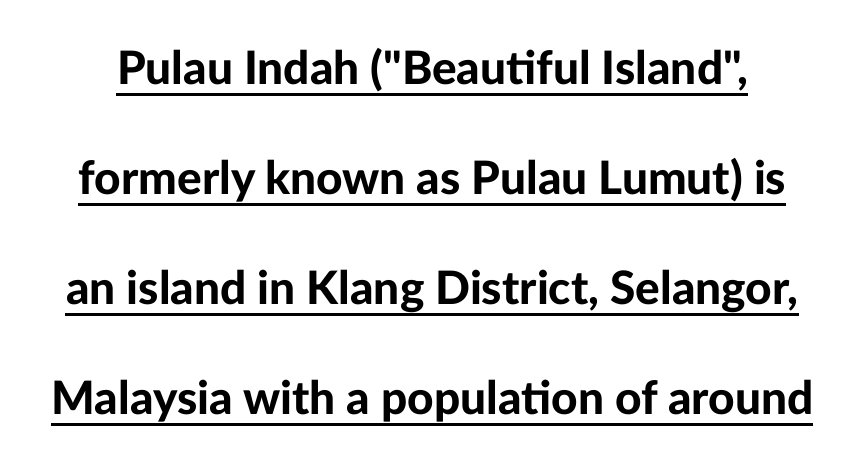
The image shows 46 px bold sans-serif type, upright; set loose line spacing (2.39x), normal letter spacing, underlined; low stroke contrast and a medium x-height.
